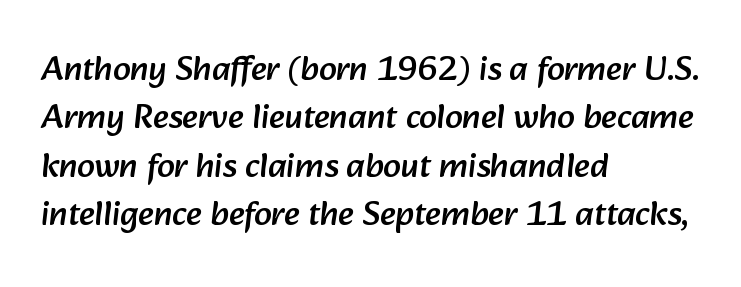
The image shows 35 px sans-serif type; set left-aligned, normal line spacing (1.38x), normal letter spacing, not underlined; low stroke contrast and a medium x-height.
